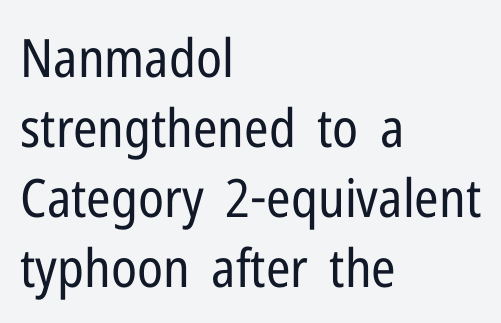
Q: Is the text bold? A: No.
Q: Is the text italic (slanted)? A: No, it is upright.
Q: Is the typeface a serif or a sans-serif typeface? A: Sans-serif.
Q: Is the text underlined? A: No.
Q: How is the paragraph aligned? A: Left-aligned.
Q: Is the spacing between letters normal or unusually wide? A: Normal.
Q: Is the spacing between lines tight, normal or loose? A: Normal.
Q: Width (condensed, normal, or wide)? A: Condensed.
Q: Stroke contrast? A: Low.
Q: x-height? A: Medium.
Q: Monospaced? A: No.
